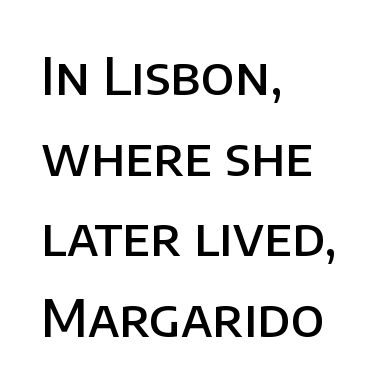
Only glyphs here, with clear space below each row. Do the characters align in a grid? No, the font is proportional. These lines are composed in type without serifs. Compared with typical body copy, the letter spacing here is the same. Unlike italic type, these characters show no tilt at all. Semibold letterforms, between regular and bold.
